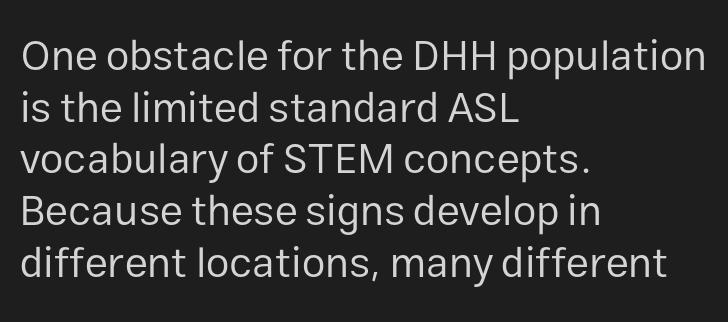
The image shows 42 px regular-weight sans-serif type, upright; set left-aligned, line spacing 1.23x, normal letter spacing, not underlined; low stroke contrast and a medium x-height.
